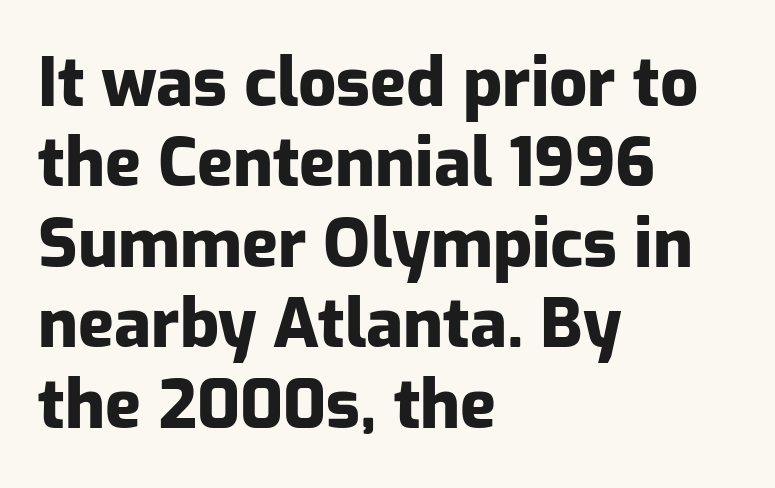
Unmarked baselines from the first word to the last. Is this a fixed-width face? No — the glyphs have proportional, varying widths. Each glyph is drawn with heavy, bold strokes. Left-aligned paragraph, ragged on the right. Nope, no serifs anywhere on these letters. A roman cut, with each character standing at attention.
